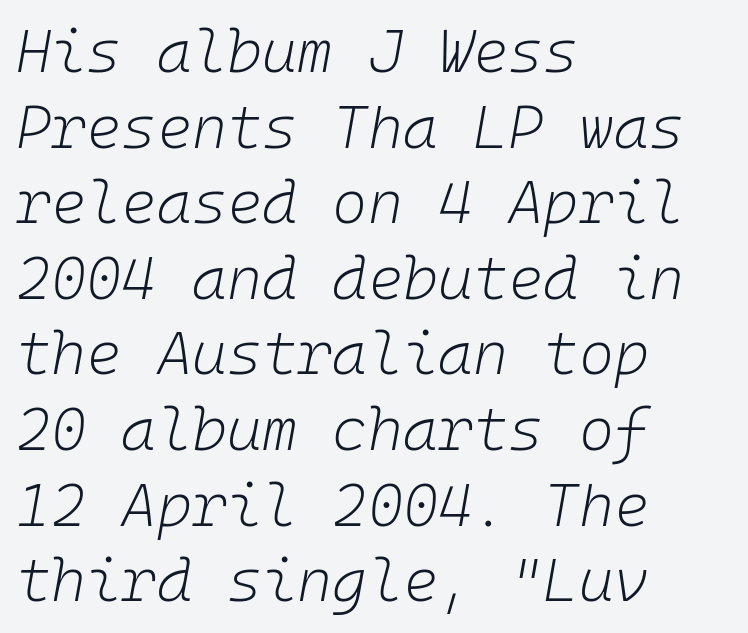
Q: Is the text bold? A: No.
Q: Is the text italic (slanted)? A: Yes, it leans right by about 10 degrees.
Q: Is the text underlined? A: No.
Q: How is the paragraph aligned? A: Left-aligned.
Q: Is the spacing between letters normal or unusually wide? A: Normal.
Q: Is the spacing between lines tight, normal or loose? A: Normal.
Q: Width (condensed, normal, or wide)? A: Normal.
Q: Stroke contrast? A: Low.
Q: x-height? A: Medium.
Q: Monospaced? A: Yes.
